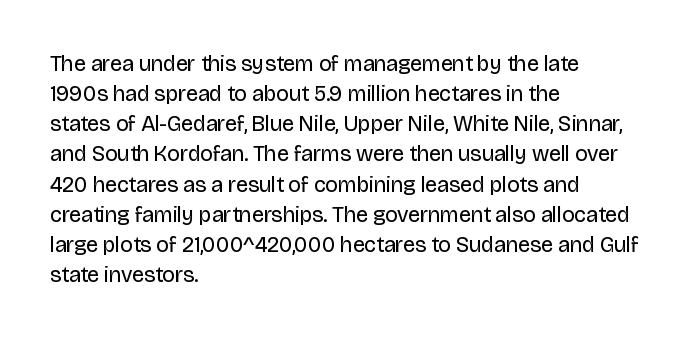
{"italic": "no", "bold": "no", "underline": "no", "align": "left", "line_spacing": "normal", "line_spacing_ratio": 1.37, "letter_spacing": "normal", "letter_spacing_em": 0.0, "glyph_px": 22}
